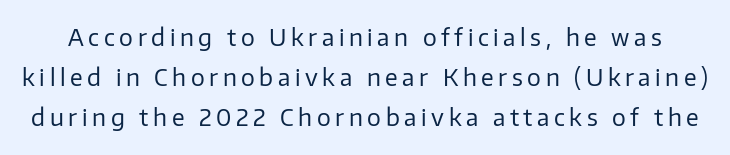
{"italic": "no", "bold": "no", "underline": "no", "line_spacing_ratio": 1.74, "letter_spacing": "wide", "letter_spacing_em": 0.2, "glyph_px": 23}
